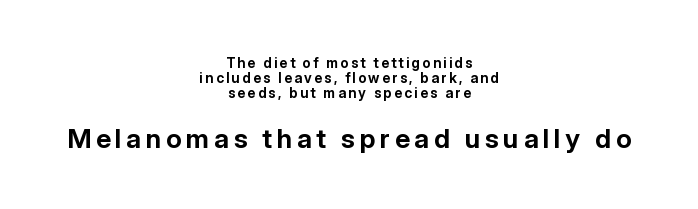
{"italic": "no", "bold": "yes", "underline": "no", "align": "center", "line_spacing": "tight", "line_spacing_ratio": 1.08, "larger_block": "second", "size_ratio": 1.93, "glyph_px": 27}
